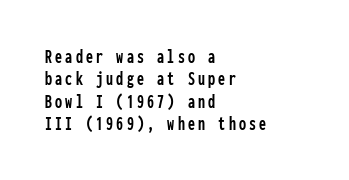
Q: Is the text italic (slanted)? A: No, it is upright.
Q: Is the text underlined? A: No.
Q: How is the paragraph aligned? A: Left-aligned.
Q: Is the spacing between lines tight, normal or loose? A: Tight.
